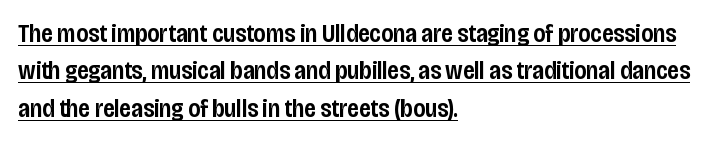
The image shows 25 px text type, upright; set left-aligned, normal line spacing (1.5x), normal letter spacing, underlined.
